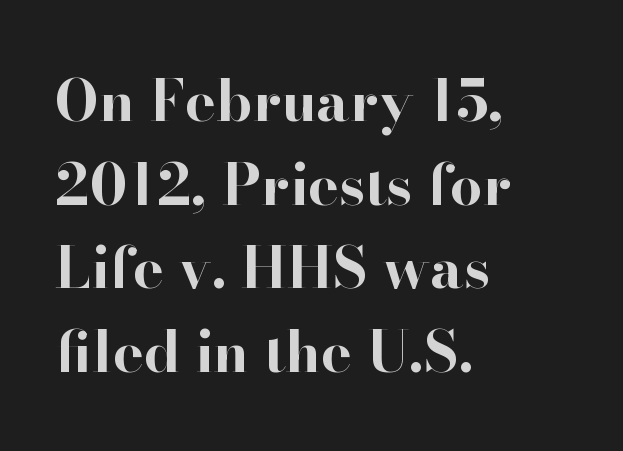
Q: Is the text bold? A: Yes.
Q: Is the text italic (slanted)? A: No, it is upright.
Q: Is the typeface a serif or a sans-serif typeface? A: Serif.
Q: Is the text underlined? A: No.
Q: How is the paragraph aligned? A: Left-aligned.
Q: Is the spacing between letters normal or unusually wide? A: Normal.
Q: Is the spacing between lines tight, normal or loose? A: Normal.
Q: Width (condensed, normal, or wide)? A: Normal.
Q: Stroke contrast? A: High.
Q: x-height? A: Small.
Q: Monospaced? A: No.
